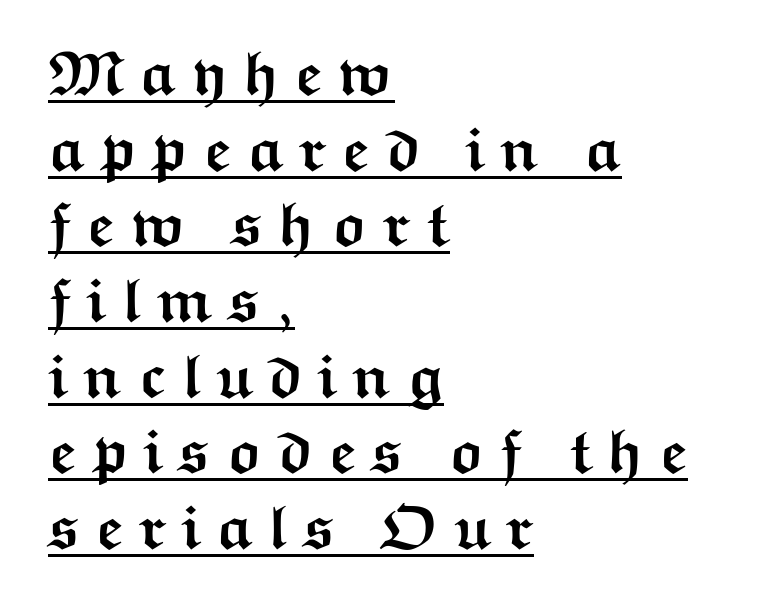
{"serif": "no", "italic": "no", "bold": "yes", "weight": "semibold", "width": "wide", "stroke_contrast": "medium", "x_height": "medium", "monospaced": "no", "underline": "yes", "align": "left", "line_spacing_ratio": 1.22, "letter_spacing": "wide", "letter_spacing_em": 0.23, "glyph_px": 62}
